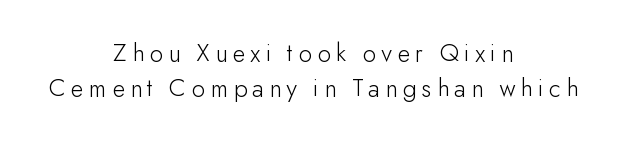
No heavy texture on the line: the type isn't bold. A bare baseline throughout the passage. You could only call the tracking loose — the letters float apart. No italicization has been applied; the sample stays upright. Is there much room between lines? A standard amount, neither cramped nor airy.
